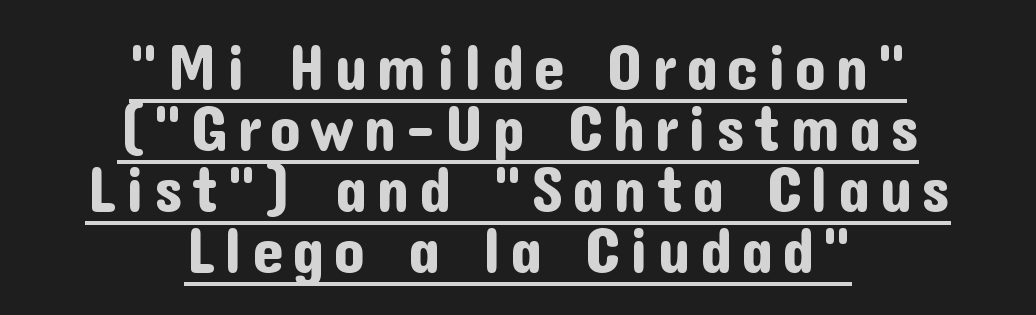
{"serif": "no", "italic": "no", "width": "normal", "stroke_contrast": "low", "x_height": "medium", "monospaced": "no", "underline": "yes", "align": "center", "line_spacing": "tight", "line_spacing_ratio": 0.97, "glyph_px": 63}
